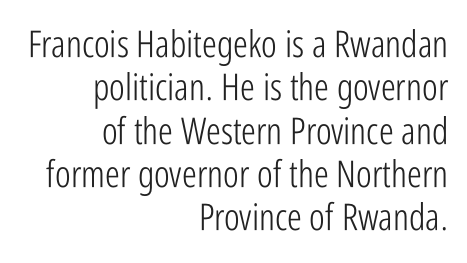
The image shows 37 px light, condensed sans-serif type, upright; set right-aligned, line spacing 1.17x, normal letter spacing, not underlined; low stroke contrast and a medium x-height.
